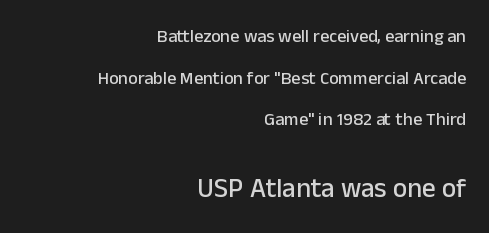
The specimen reads as upright at a glance. Clear beneath every line of the passage. Each word holds together tightly as a unit, with standard inter-letter gaps. Does the copy run flush right? Yes — the right margin is perfectly even. Regarding leading, the lines here are spaced well apart. Look at the glyph heights: the lower group is clearly the bigger setting.
